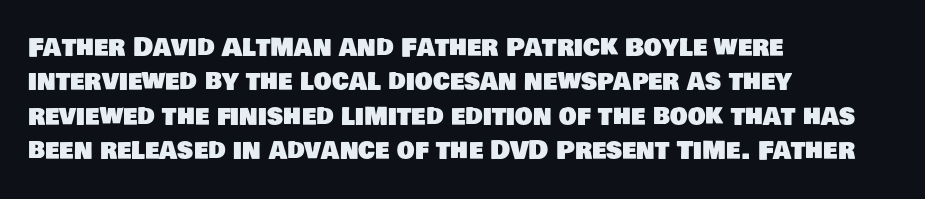
The image shows 25 px text type; set left-aligned, normal line spacing (1.38x), normal letter spacing, not underlined.
